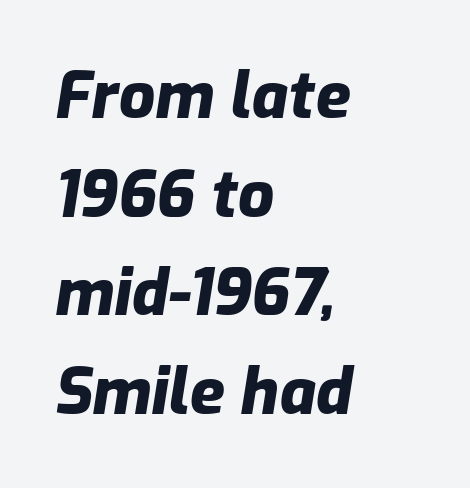
Q: Is the text bold? A: Yes.
Q: Is the text italic (slanted)? A: Yes, it leans right by about 9 degrees.
Q: Is the text underlined? A: No.
Q: How is the paragraph aligned? A: Left-aligned.
Q: Is the spacing between letters normal or unusually wide? A: Normal.
Q: Is the spacing between lines tight, normal or loose? A: Normal.
Q: Width (condensed, normal, or wide)? A: Normal.
Q: Stroke contrast? A: Low.
Q: x-height? A: Medium.
Q: Monospaced? A: No.
